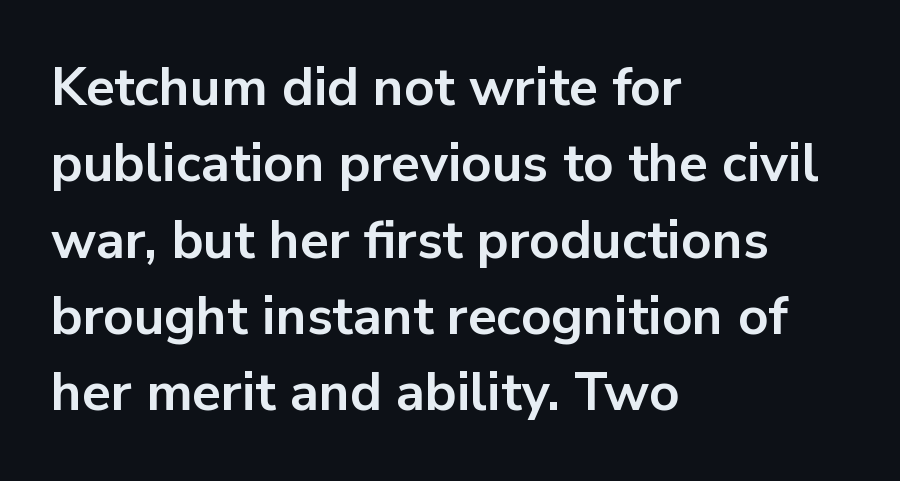
Q: Is the text bold? A: Yes.
Q: Is the text italic (slanted)? A: No, it is upright.
Q: Is the typeface a serif or a sans-serif typeface? A: Sans-serif.
Q: Is the text underlined? A: No.
Q: How is the paragraph aligned? A: Left-aligned.
Q: Is the spacing between letters normal or unusually wide? A: Normal.
Q: Is the spacing between lines tight, normal or loose? A: Normal.
Q: Width (condensed, normal, or wide)? A: Normal.
Q: Stroke contrast? A: Low.
Q: x-height? A: Medium.
Q: Monospaced? A: No.
